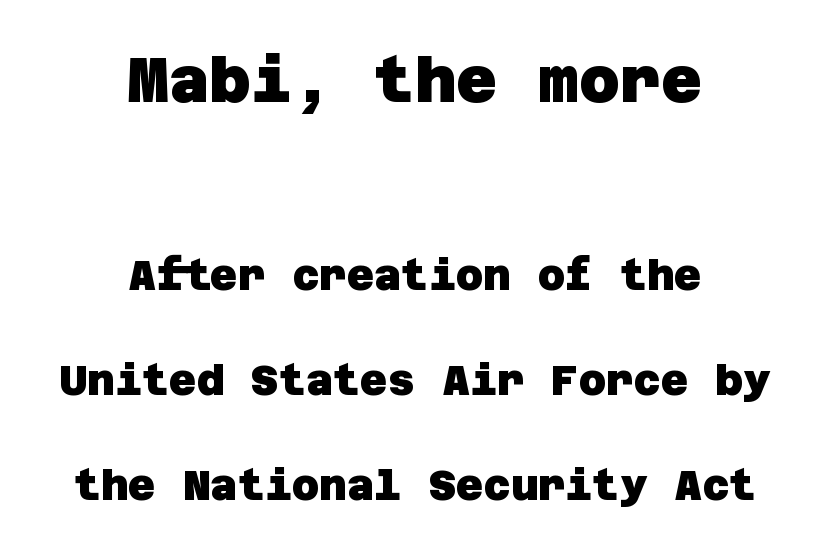
Classification — sans serif. The specimen omits any rule beneath the text block's lines. Compared with typical body copy, the letter spacing here is the same. The lines are spread far apart with generous leading. Neither beginnings nor endings align; midpoints do. The earlier block is typeset at a bigger size than the later block.
